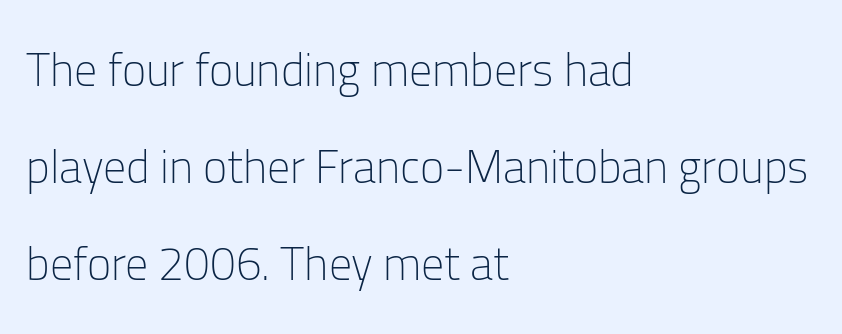
Stems here are at most as thick as an everyday book face. Compared with typical paragraphs, the rows here are farther apart. The lines are quadded left. The rendering keeps characters at their native spacing. The specimen reads as upright at a glance. Note the varied advance widths — an 'i' is clearly narrower than an 'm'.
